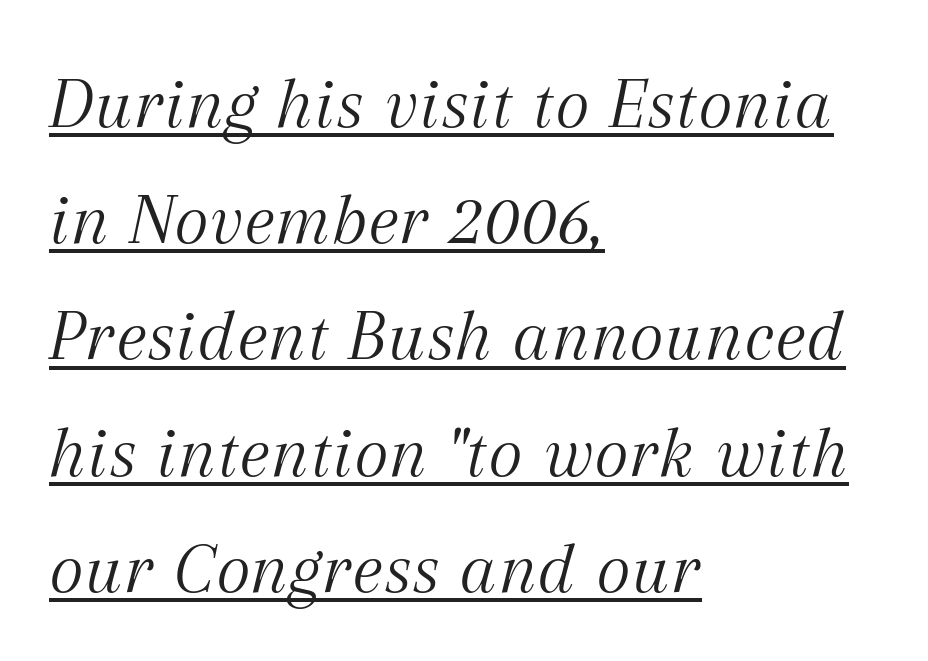
Q: Is the text bold? A: No.
Q: Is the text italic (slanted)? A: Yes, it leans right by about 12 degrees.
Q: Is the typeface a serif or a sans-serif typeface? A: Serif.
Q: Is the text underlined? A: Yes.
Q: How is the paragraph aligned? A: Left-aligned.
Q: Is the spacing between letters normal or unusually wide? A: Normal.
Q: Is the spacing between lines tight, normal or loose? A: Normal.
Q: Width (condensed, normal, or wide)? A: Normal.
Q: Stroke contrast? A: Medium.
Q: x-height? A: Medium.
Q: Monospaced? A: No.
